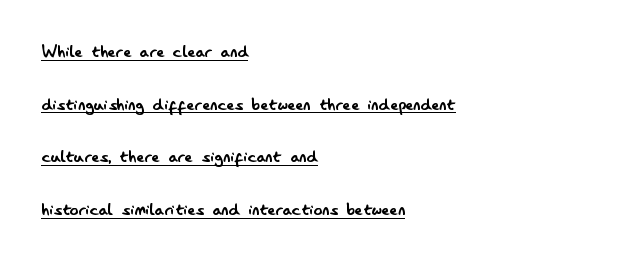
These lines keep a tight, regular rhythm from letter to letter. Do the letters lean? They stand straight. The block of text is sparse from top to bottom, with ample space between rows. Where is the straight margin? On the left.
